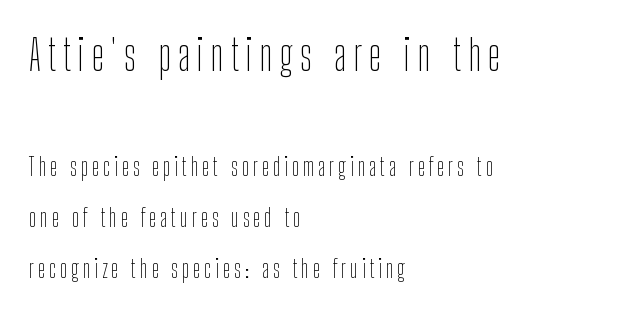
Q: Is the text bold? A: No.
Q: Is the text italic (slanted)? A: No, it is upright.
Q: Is the typeface a serif or a sans-serif typeface? A: Sans-serif.
Q: Is the text underlined? A: No.
Q: How is the paragraph aligned? A: Left-aligned.
Q: Is the spacing between lines tight, normal or loose? A: Loose.
Q: Which block of text is set in a larger size, the first (top) or the second (bottom)? A: The first (top) one.
Q: Width (condensed, normal, or wide)? A: Condensed.
Q: Stroke contrast? A: Low.
Q: x-height? A: Medium.
Q: Monospaced? A: No.
